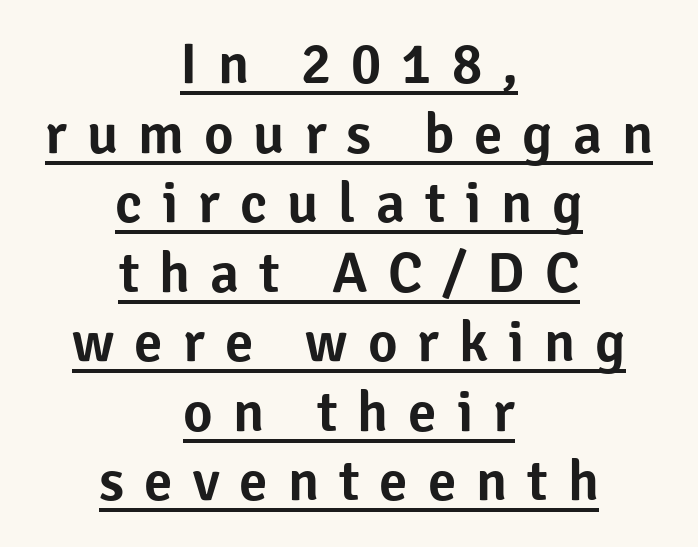
Q: Is the text italic (slanted)? A: No, it is upright.
Q: Is the typeface a serif or a sans-serif typeface? A: Sans-serif.
Q: Is the text underlined? A: Yes.
Q: How is the paragraph aligned? A: Centered.
Q: Is the spacing between letters normal or unusually wide? A: Unusually wide.
Q: Width (condensed, normal, or wide)? A: Normal.
Q: Stroke contrast? A: Low.
Q: x-height? A: Medium.
Q: Monospaced? A: No.
